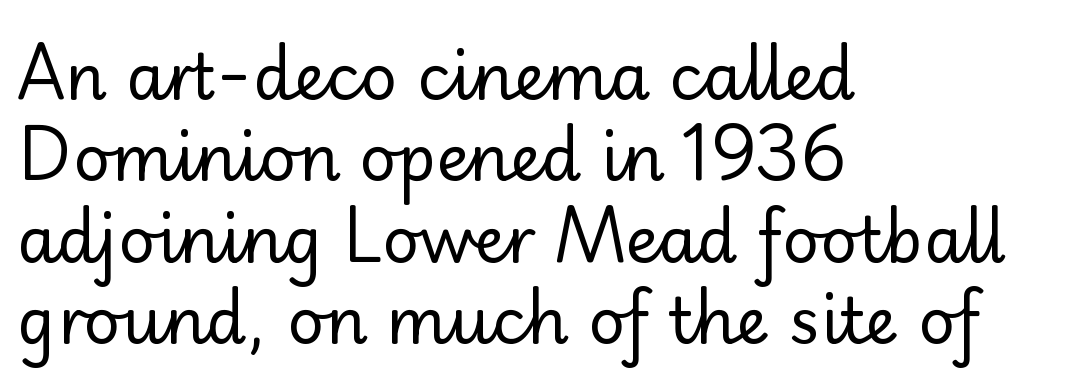
{"serif": "no", "italic": "no", "bold": "no", "weight": "regular", "width": "normal", "stroke_contrast": "low", "x_height": "small", "monospaced": "no", "underline": "no", "align": "left", "line_spacing": "normal", "line_spacing_ratio": 1.27, "letter_spacing": "normal", "letter_spacing_em": 0.0, "glyph_px": 64}
